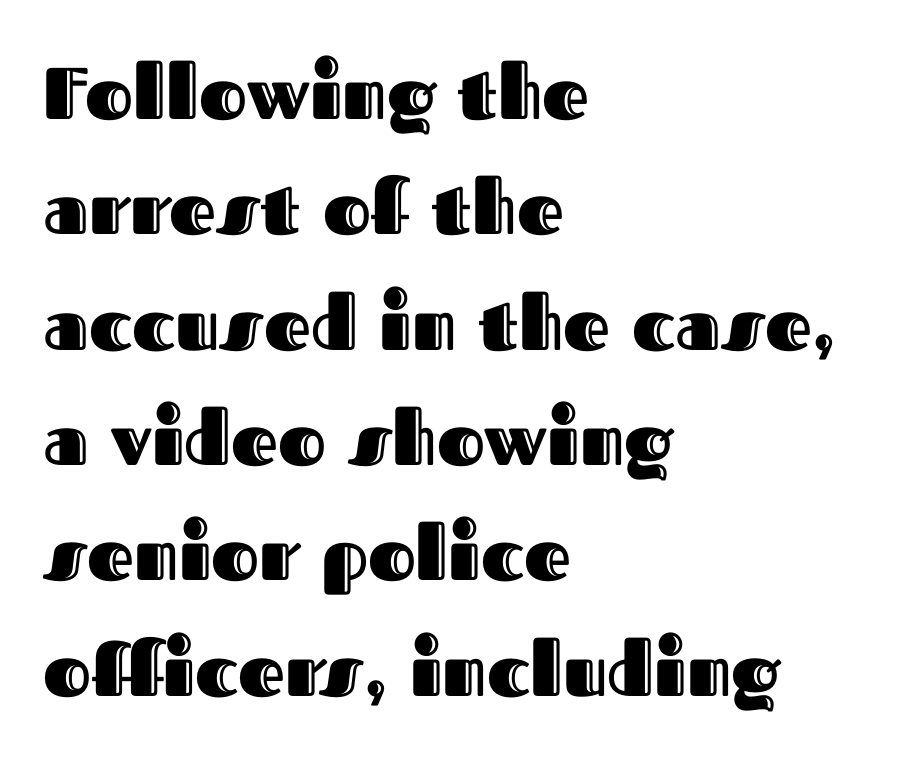
The image shows 73 px text type, upright; set left-aligned, normal line spacing (1.58x), normal letter spacing, not underlined; a medium x-height.
